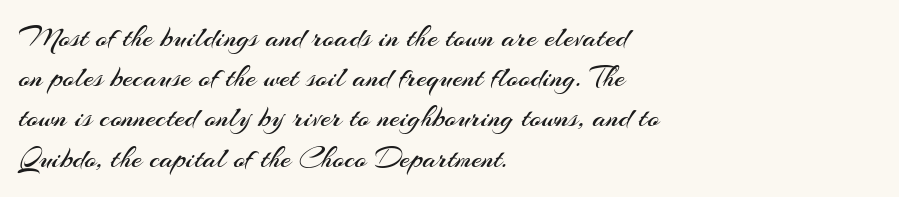
The image shows 30 px regular-weight sans-serif type; set left-aligned, normal line spacing (1.34x), normal letter spacing, not underlined; medium stroke contrast and a small x-height.
